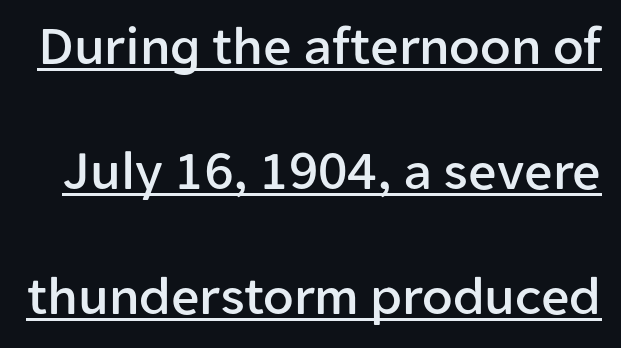
{"serif": "no", "italic": "no", "width": "normal", "stroke_contrast": "low", "x_height": "medium", "monospaced": "no", "underline": "yes", "line_spacing": "loose", "line_spacing_ratio": 2.23, "letter_spacing": "normal", "letter_spacing_em": 0.0, "glyph_px": 56}
